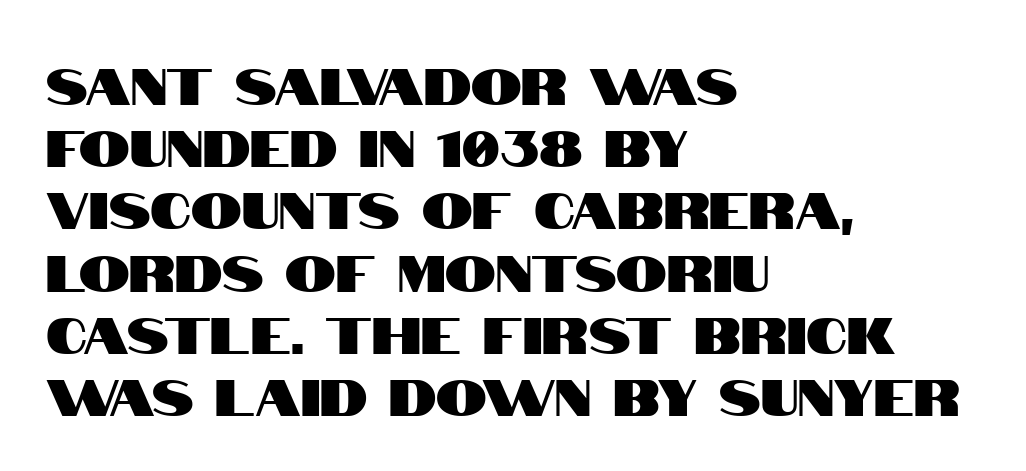
The image shows 51 px condensed sans-serif type, upright; set left-aligned, line spacing 1.22x, normal letter spacing, not underlined; high stroke contrast and a large x-height.
